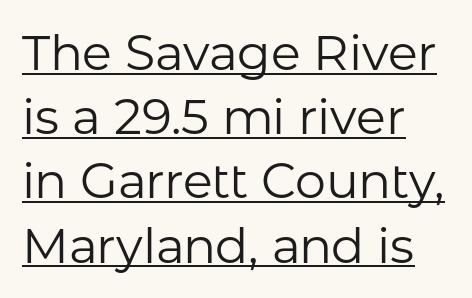
The image shows 49 px regular-weight sans-serif type, upright; set left-aligned, normal line spacing (1.31x), normal letter spacing, underlined; low stroke contrast and a medium x-height.
